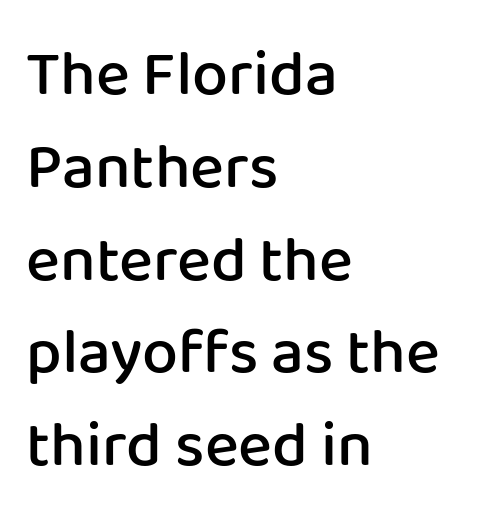
Q: Is the text bold? A: Semi-bold.
Q: Is the text italic (slanted)? A: No, it is upright.
Q: Is the typeface a serif or a sans-serif typeface? A: Sans-serif.
Q: Is the text underlined? A: No.
Q: How is the paragraph aligned? A: Left-aligned.
Q: Is the spacing between letters normal or unusually wide? A: Normal.
Q: Is the spacing between lines tight, normal or loose? A: Normal.
Q: Width (condensed, normal, or wide)? A: Normal.
Q: Stroke contrast? A: Low.
Q: x-height? A: Medium.
Q: Monospaced? A: No.
